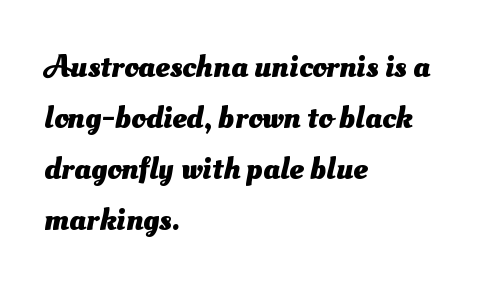
{"serif": "no", "bold": "yes", "weight": "heavy", "width": "normal", "stroke_contrast": "medium", "x_height": "small", "monospaced": "no", "underline": "no", "align": "left", "line_spacing": "normal", "line_spacing_ratio": 1.59, "letter_spacing": "normal", "letter_spacing_em": 0.0, "glyph_px": 32}
